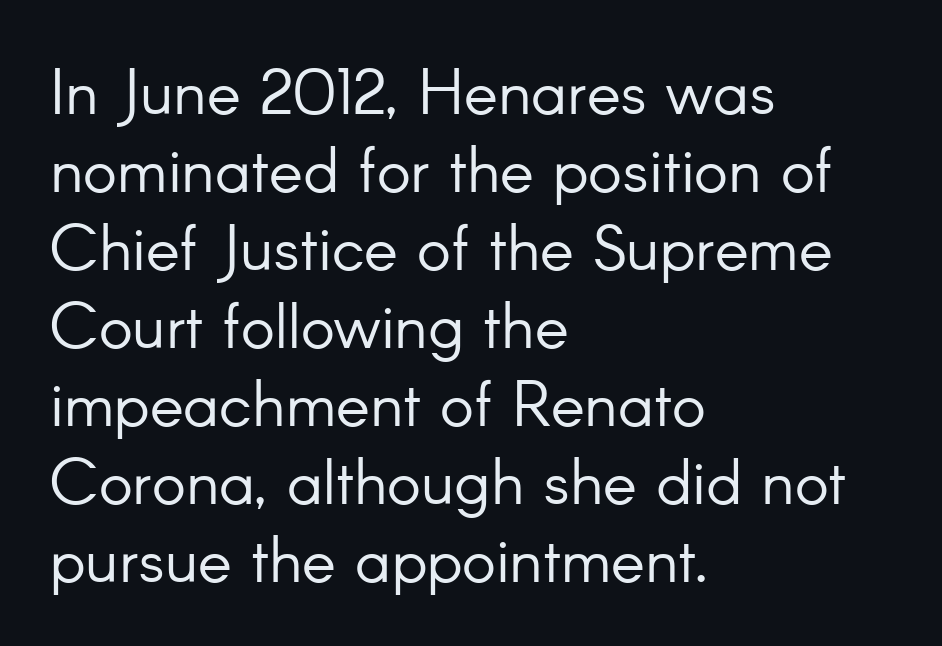
{"serif": "no", "italic": "no", "bold": "no", "weight": "light", "width": "normal", "stroke_contrast": "low", "x_height": "small", "monospaced": "no", "underline": "no", "align": "left", "line_spacing_ratio": 1.22, "letter_spacing": "normal", "letter_spacing_em": 0.0, "glyph_px": 64}
